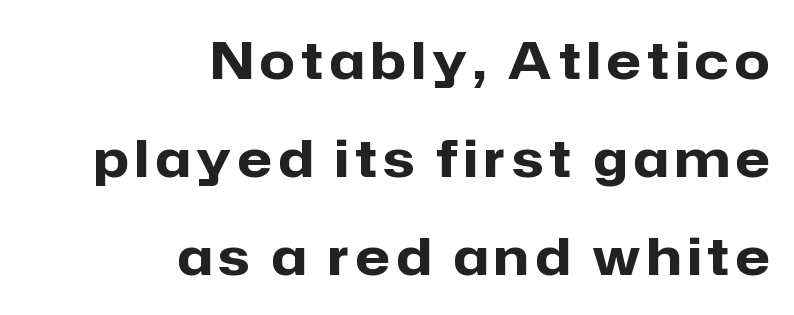
{"serif": "no", "italic": "no", "bold": "yes", "weight": "heavy", "width": "normal", "stroke_contrast": "low", "x_height": "medium", "monospaced": "no", "underline": "no", "align": "right", "line_spacing": "loose", "line_spacing_ratio": 1.92, "glyph_px": 51}
